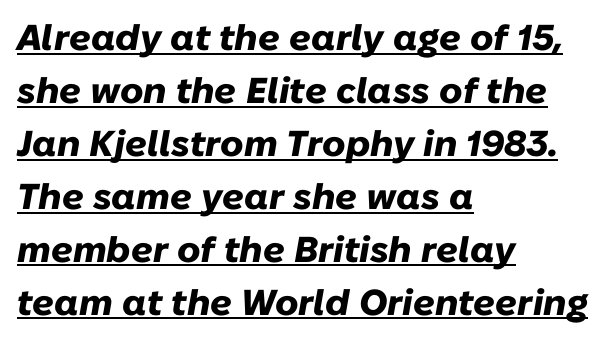
The image shows 36 px heavy type, italic (leaning right); set left-aligned, normal line spacing (1.47x), normal letter spacing, underlined; low stroke contrast and a medium x-height.
